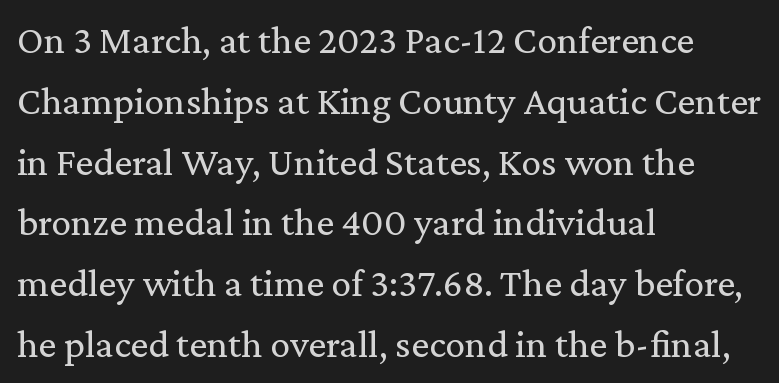
The horizontal fit of the characters is conventional and even. It's the straight-up-and-down kind of type. This rendering features lettering with no underline. The characters are drawn with everyday or finer stroke widths.
